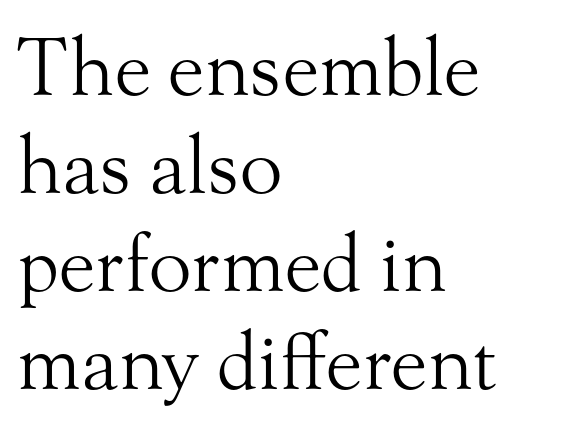
Q: Is the text bold? A: No.
Q: Is the text italic (slanted)? A: No, it is upright.
Q: Is the typeface a serif or a sans-serif typeface? A: Serif.
Q: Is the text underlined? A: No.
Q: How is the paragraph aligned? A: Left-aligned.
Q: Is the spacing between letters normal or unusually wide? A: Normal.
Q: Width (condensed, normal, or wide)? A: Normal.
Q: Stroke contrast? A: Medium.
Q: x-height? A: Small.
Q: Monospaced? A: No.
